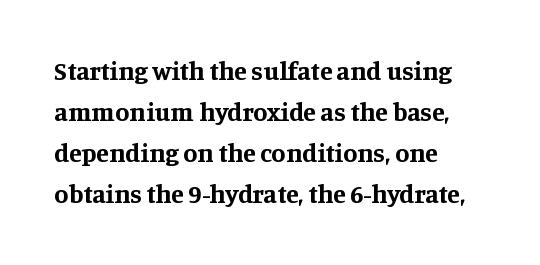
Q: Is the text bold? A: Yes.
Q: Is the text italic (slanted)? A: No, it is upright.
Q: Is the text underlined? A: No.
Q: How is the paragraph aligned? A: Left-aligned.
Q: Is the spacing between letters normal or unusually wide? A: Normal.
Q: Is the spacing between lines tight, normal or loose? A: Normal.
